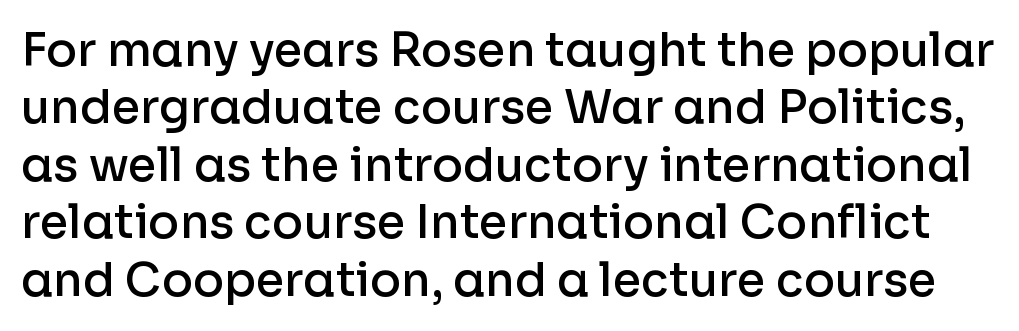
The image shows 46 px semibold sans-serif type, upright; set normal line spacing (1.25x), normal letter spacing, not underlined; low stroke contrast and a medium x-height.
